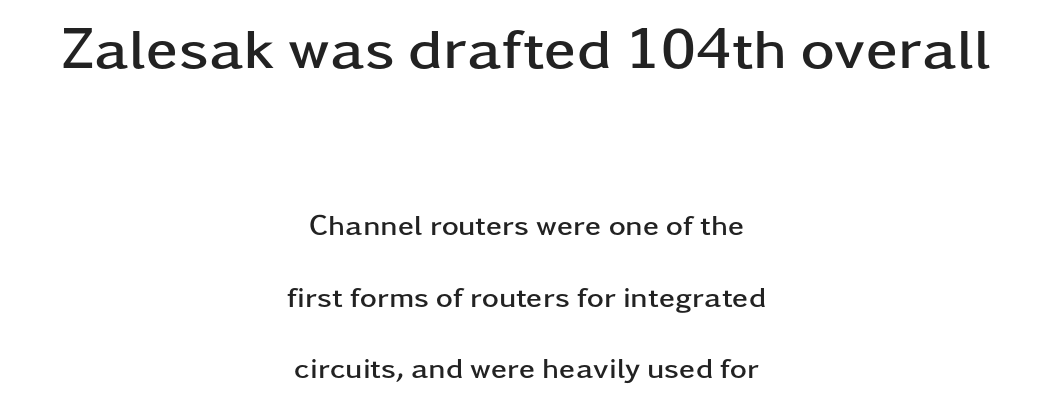
The image shows 58 px semibold, wide sans-serif type, upright; set centered, loose line spacing (2.45x), normal letter spacing, not underlined; the first (top) block is 2.0x larger; low stroke contrast and a medium x-height.
